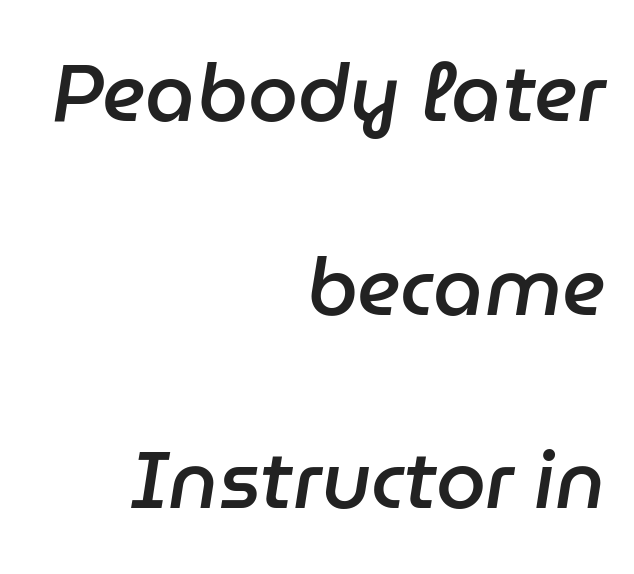
Compared with a flush-left layout, this one pins lines to the opposite, right side. It's the slanting kind of type. Think of a printed novel: that variable character pitch is what you see here. Slightly chunky letters — semibold, I'd say, not full bold. Rule under the text: the space is simply empty.
